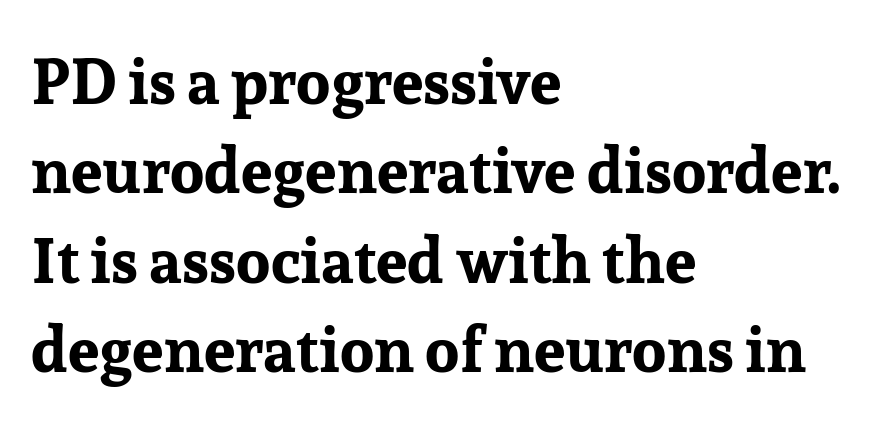
Q: Is the text bold? A: Yes.
Q: Is the text italic (slanted)? A: No, it is upright.
Q: Is the typeface a serif or a sans-serif typeface? A: Serif.
Q: Is the text underlined? A: No.
Q: How is the paragraph aligned? A: Left-aligned.
Q: Is the spacing between letters normal or unusually wide? A: Normal.
Q: Is the spacing between lines tight, normal or loose? A: Normal.
Q: Width (condensed, normal, or wide)? A: Normal.
Q: Stroke contrast? A: Low.
Q: x-height? A: Medium.
Q: Monospaced? A: No.
